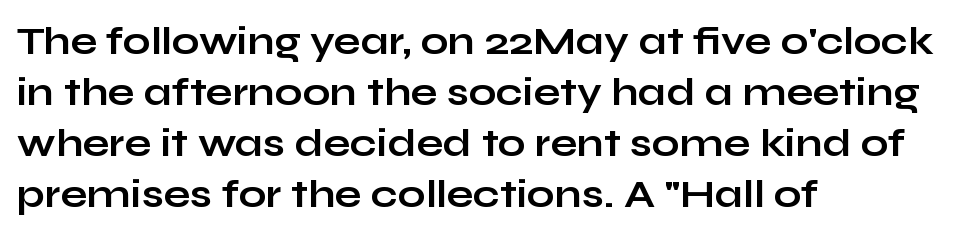
The image shows 39 px bold, wide sans-serif type, upright; set left-aligned, normal line spacing (1.31x), normal letter spacing, not underlined; low stroke contrast and a medium x-height.
